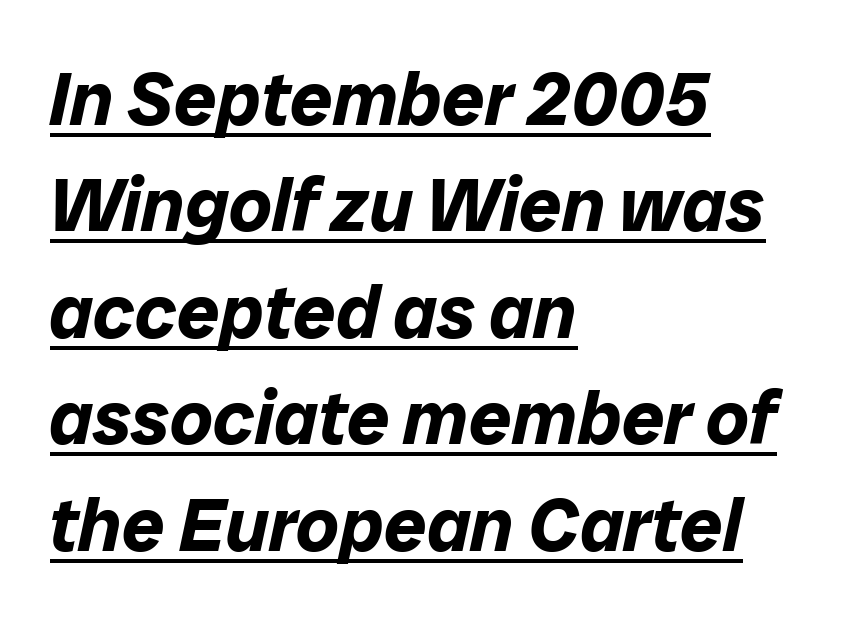
Looks like someone drew a line under every word here. I'd describe the lettering as bold — thick and assertive. The setting favours the left margin, as ordinary paragraphs usually do. Honestly, the row spacing looks completely unremarkable. Rendered with sloped, italic letterforms. The face used here is proportionally spaced, like ordinary book or web type.
